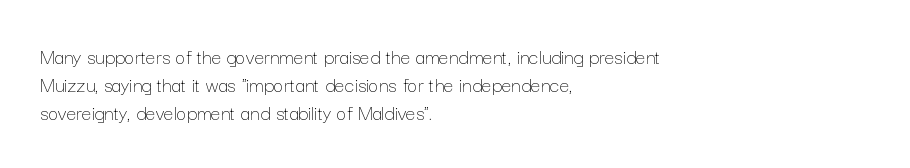
Normally led — the rows are evenly, conventionally spaced. Underlining? Definitely not there. The axis of the letterforms is exactly vertical. The passage is arranged the way most books set body copy — flush left. Default kerning and tracking; the words read as compact shapes.
